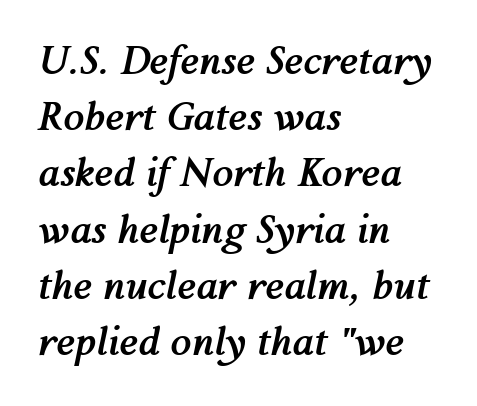
The image shows 38 px semibold type, italic (leaning right); set left-aligned, normal line spacing (1.48x), normal letter spacing, not underlined; medium stroke contrast and a medium x-height.
